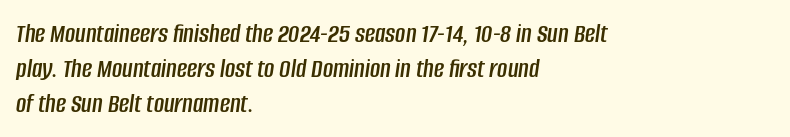
Q: Is the text italic (slanted)? A: Yes, it leans right by about 8 degrees.
Q: Is the text underlined? A: No.
Q: How is the paragraph aligned? A: Left-aligned.
Q: Is the spacing between letters normal or unusually wide? A: Normal.
Q: Is the spacing between lines tight, normal or loose? A: Normal.
Q: Width (condensed, normal, or wide)? A: Condensed.
Q: Stroke contrast? A: Low.
Q: x-height? A: Large.
Q: Monospaced? A: No.
